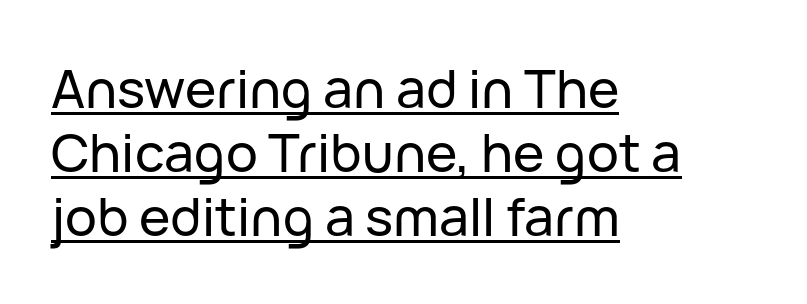
The image shows 53 px sans-serif type, upright; set left-aligned, line spacing 1.21x, normal letter spacing, underlined; low stroke contrast and a medium x-height.
